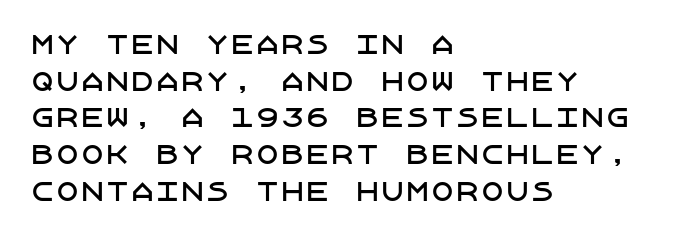
The image shows 25 px text type, upright; set left-aligned, normal line spacing (1.47x), normal letter spacing, not underlined.
